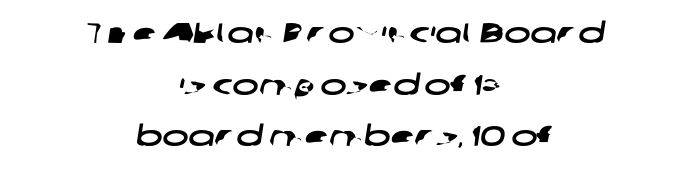
Is this a sans? Yes — the strokes have no serifs. You could call the tracking neutral — neither tight nor loose. Line starts and ends both wander, symmetrically. The space beneath each line is pristine and unruled.
